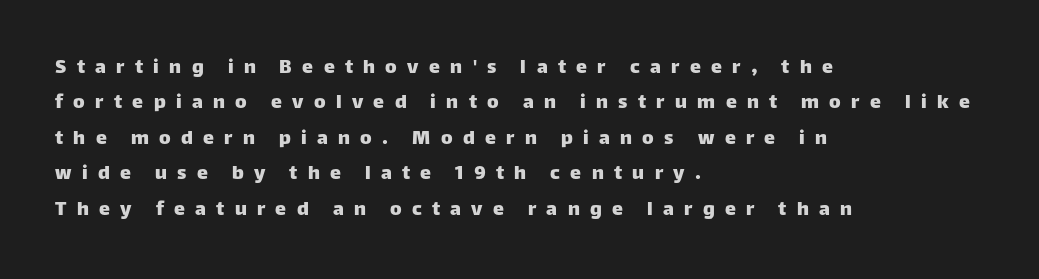
The image shows 22 px text type, upright; set left-aligned, normal line spacing (1.61x), unusually wide letter spacing (+0.47 em), not underlined.
